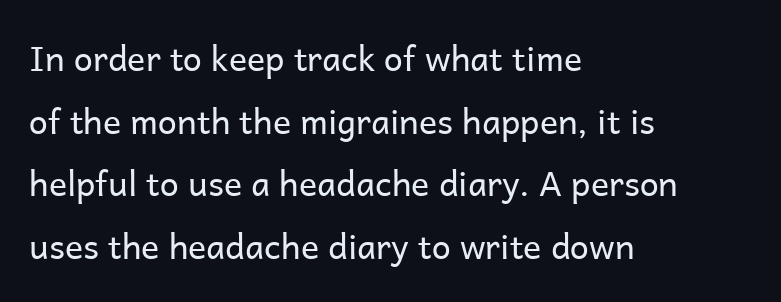
The image shows 34 px regular-weight sans-serif type, upright; set left-aligned, line spacing 1.84x, normal letter spacing, not underlined; low stroke contrast and a medium x-height.
